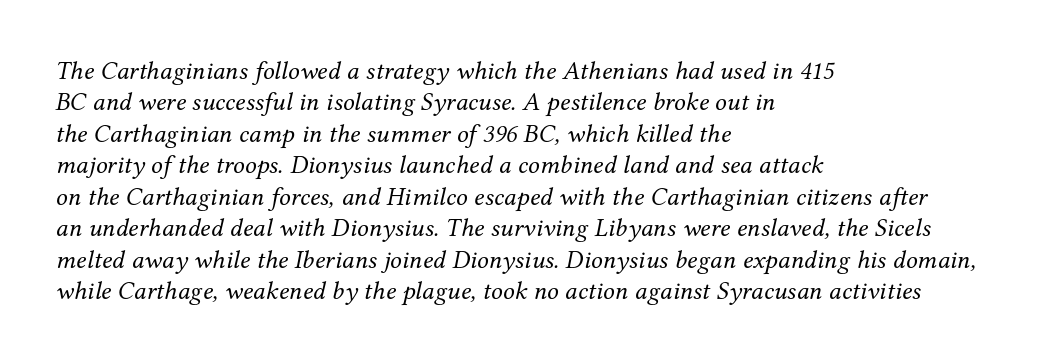
The image shows 26 px text type, italic (leaning right); set left-aligned, line spacing 1.21x, normal letter spacing, not underlined.
